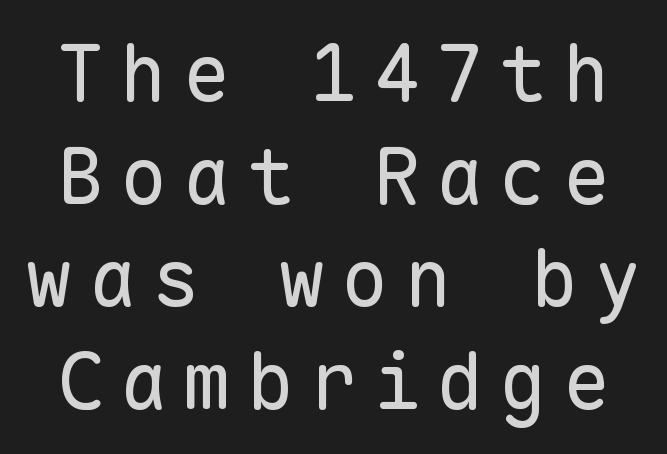
Q: Is the text bold? A: No.
Q: Is the text italic (slanted)? A: No, it is upright.
Q: Is the typeface a serif or a sans-serif typeface? A: Sans-serif.
Q: Is the text underlined? A: No.
Q: Is the spacing between letters normal or unusually wide? A: Unusually wide.
Q: Is the spacing between lines tight, normal or loose? A: Normal.
Q: Width (condensed, normal, or wide)? A: Normal.
Q: Stroke contrast? A: Low.
Q: x-height? A: Medium.
Q: Monospaced? A: Yes.
